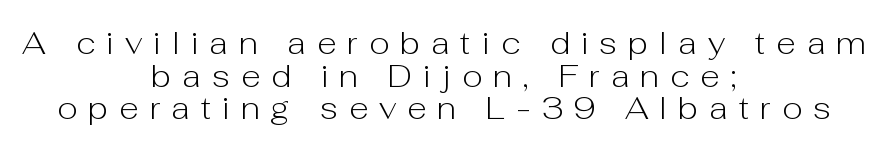
Layout note: lines centered. The typesetting does not lean heavy: it is not bold. Type without underlining. I'd call this a sans setting — the letters go barefoot.
